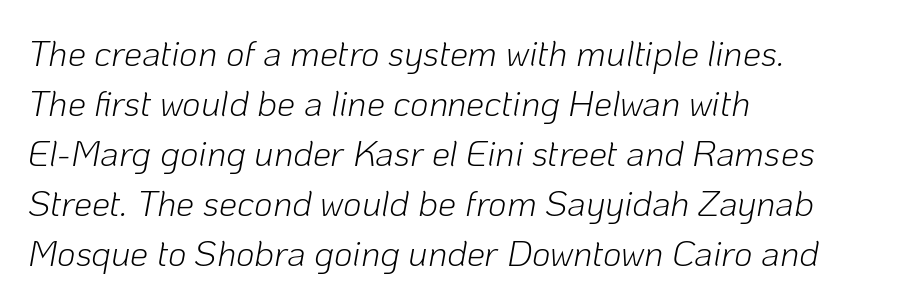
The image shows 36 px light type, italic (leaning right); set left-aligned, normal line spacing (1.39x), normal letter spacing, not underlined; low stroke contrast and a medium x-height.
